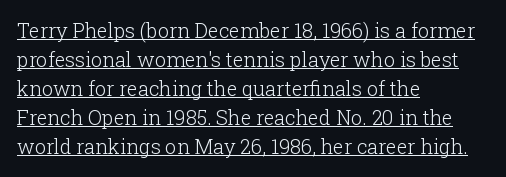
Q: Is the text bold? A: No.
Q: Is the text italic (slanted)? A: No, it is upright.
Q: Is the text underlined? A: Yes.
Q: How is the paragraph aligned? A: Left-aligned.
Q: Is the spacing between letters normal or unusually wide? A: Normal.
Q: Is the spacing between lines tight, normal or loose? A: Normal.
